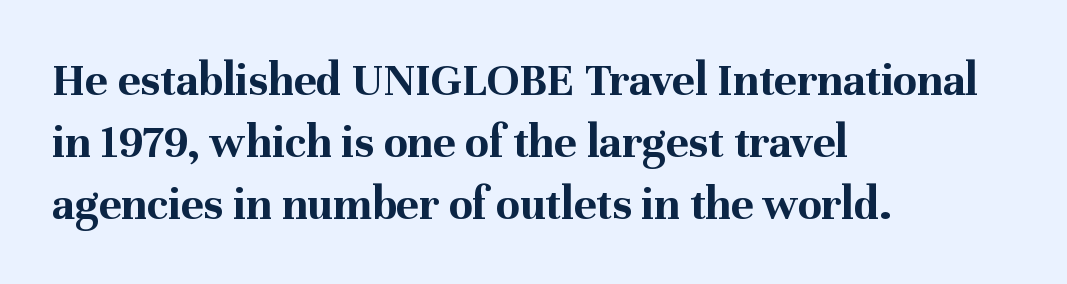
This sample has the flowing, uneven cadence of proportional lettering. I'd call this a serif setting — the letters wear small feet. One glance says typical: line gaps are just what's usual. The letters stand straight up with perfectly vertical stems. Has an underline been added? It has not.
